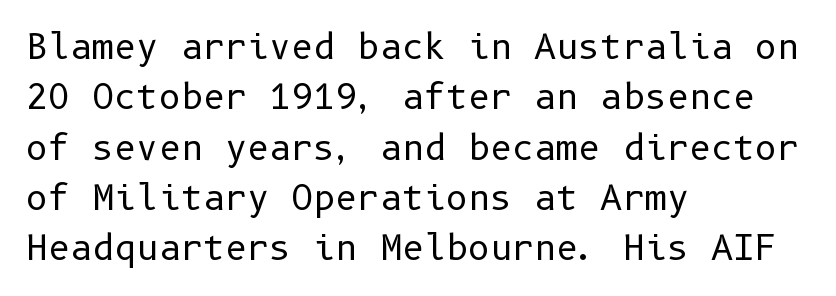
{"serif": "no", "italic": "no", "bold": "no", "weight": "regular", "width": "normal", "stroke_contrast": "low", "x_height": "medium", "underline": "no", "align": "left", "line_spacing": "normal", "line_spacing_ratio": 1.48, "letter_spacing": "normal", "letter_spacing_em": 0.0, "glyph_px": 34}
